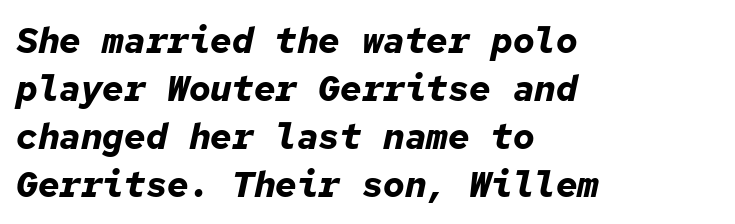
Each glyph is drawn with heavy, bold strokes. The letters march in equal steps, a hallmark of fixed-pitch type. Glance below the letters and you will spot only blank space. Line spacing here is normal.
